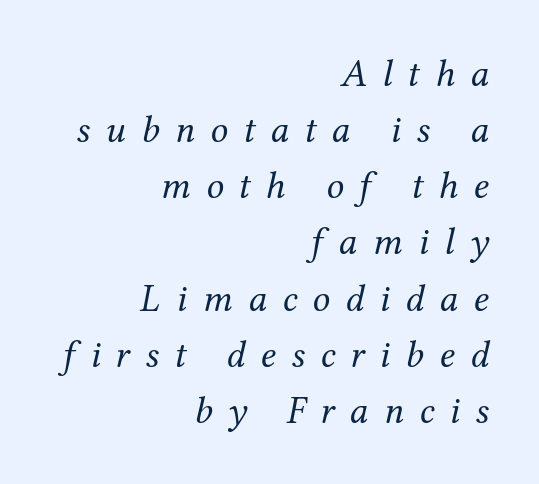
The image shows 39 px regular-weight serif type, italic (leaning right); set right-aligned, normal line spacing (1.44x), unusually wide letter spacing (+0.39 em), not underlined; medium stroke contrast and a medium x-height.
